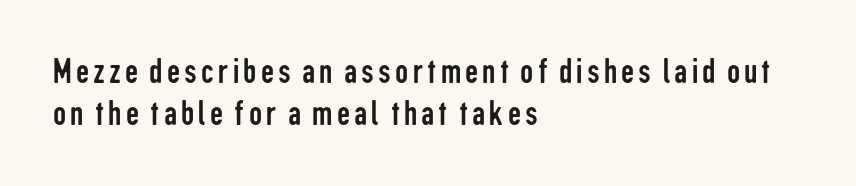
This reads as an unemphasized weight, regular at the heaviest. The compositor pushed each line to the left boundary. Upright lettering throughout. A typesetter would call this proportional, since set widths differ per character. This rendering features lettering with no underline.
